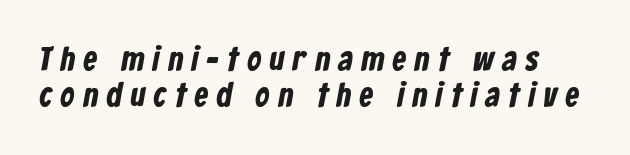
{"serif": "no", "bold": "yes", "weight": "bold", "width": "condensed", "stroke_contrast": "low", "x_height": "medium", "monospaced": "no", "underline": "no", "line_spacing": "tight", "line_spacing_ratio": 1.06, "letter_spacing": "wide", "letter_spacing_em": 0.26, "glyph_px": 34}
